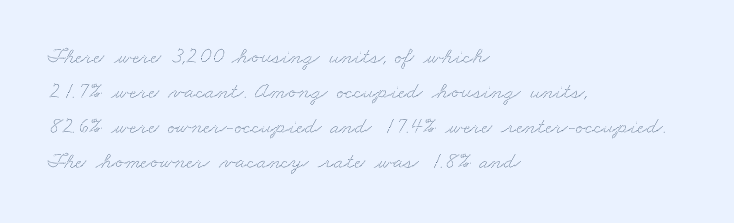
Q: Is the text underlined? A: No.
Q: How is the paragraph aligned? A: Left-aligned.
Q: Is the spacing between letters normal or unusually wide? A: Normal.
Q: Is the spacing between lines tight, normal or loose? A: Normal.
